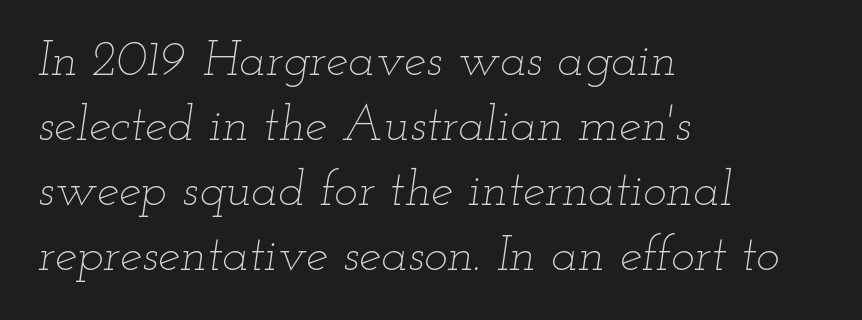
{"italic": "yes", "lean": "right", "slant_degrees": 12, "bold": "no", "weight": "thin", "width": "wide", "stroke_contrast": "low", "x_height": "small", "monospaced": "no", "underline": "no", "align": "left", "line_spacing": "normal", "line_spacing_ratio": 1.3, "letter_spacing": "normal", "letter_spacing_em": 0.0, "glyph_px": 50}
